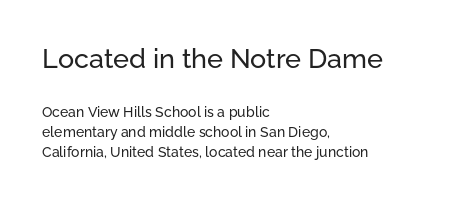
{"italic": "no", "underline": "no", "align": "left", "line_spacing": "normal", "line_spacing_ratio": 1.45, "letter_spacing": "normal", "letter_spacing_em": 0.0, "larger_block": "first", "size_ratio": 1.93, "glyph_px": 27}
